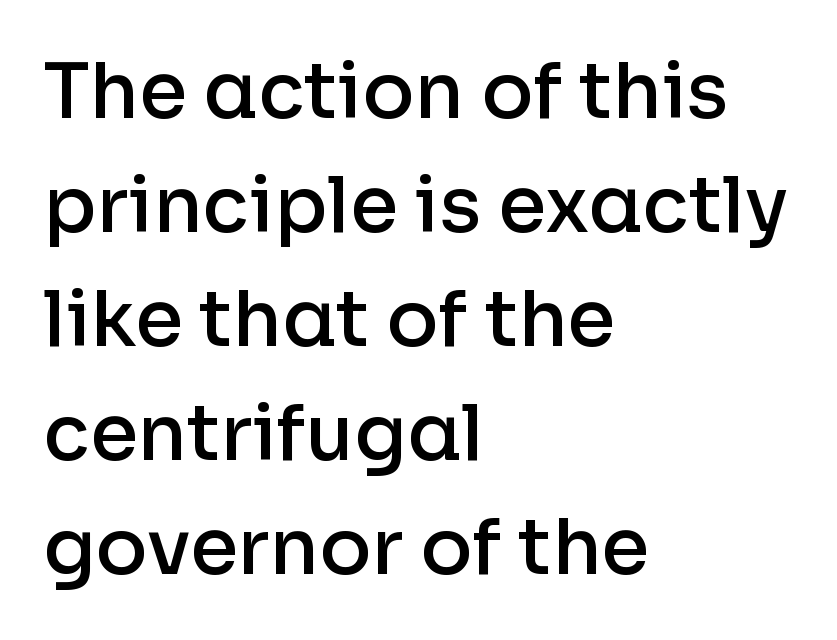
Rows of type keep a routine distance in the vertical direction. The passage shown is not underscored anywhere. Note the varied advance widths — an 'i' is clearly narrower than an 'm'. Examine the stroke ends and you'll find no serifs. Weight check: semibold — heavier than regular, not quite bold. Left-aligned paragraph, ragged on the right.
